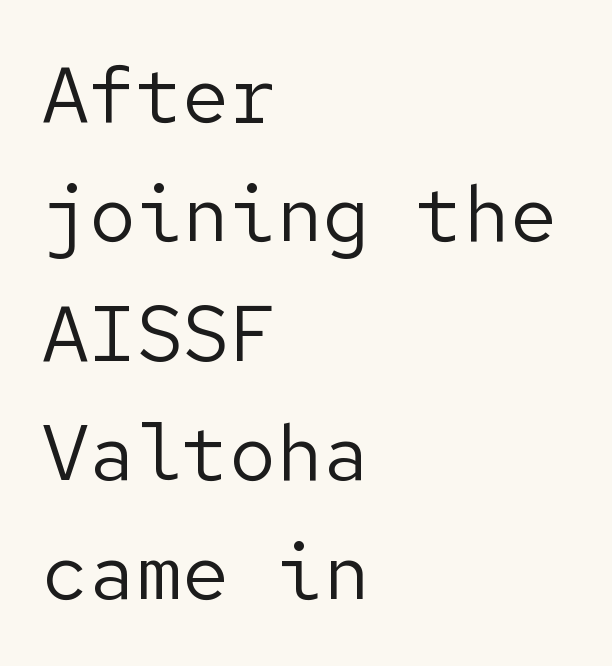
The font's upright variant was chosen for this text. The rag falls on the right side of this text block. The area under the type is left untouched. These glyphs show unthickened strokes, regular width or finer.
